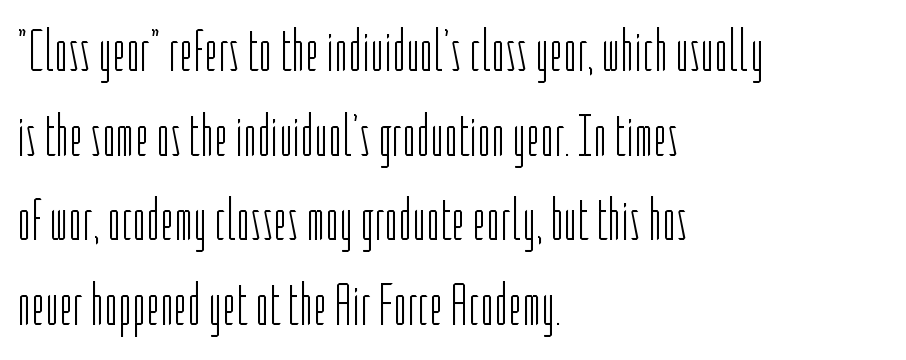
Q: Is the text bold? A: No.
Q: Is the text italic (slanted)? A: No, it is upright.
Q: Is the typeface a serif or a sans-serif typeface? A: Sans-serif.
Q: Is the text underlined? A: No.
Q: How is the paragraph aligned? A: Left-aligned.
Q: Is the spacing between letters normal or unusually wide? A: Normal.
Q: Is the spacing between lines tight, normal or loose? A: Normal.
Q: Width (condensed, normal, or wide)? A: Condensed.
Q: Stroke contrast? A: Low.
Q: x-height? A: Medium.
Q: Monospaced? A: No.
